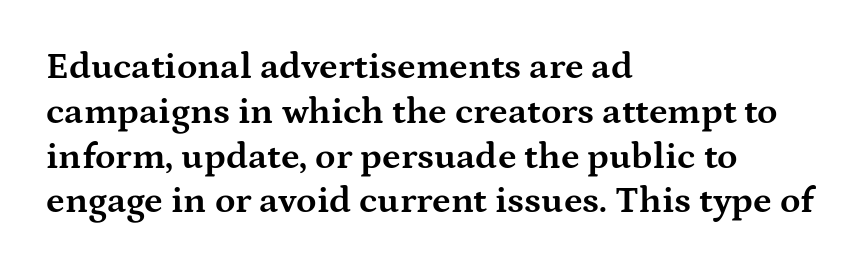
Thick stems and heavy bowls — unmistakably bold. A roman cut, with each character standing at attention. The foot of each line stays bare and open. These lines are rendered in a variable-pitch font. Short and long lines alike share a common starting point at left. A typesetter would call this zero additional tracking.
